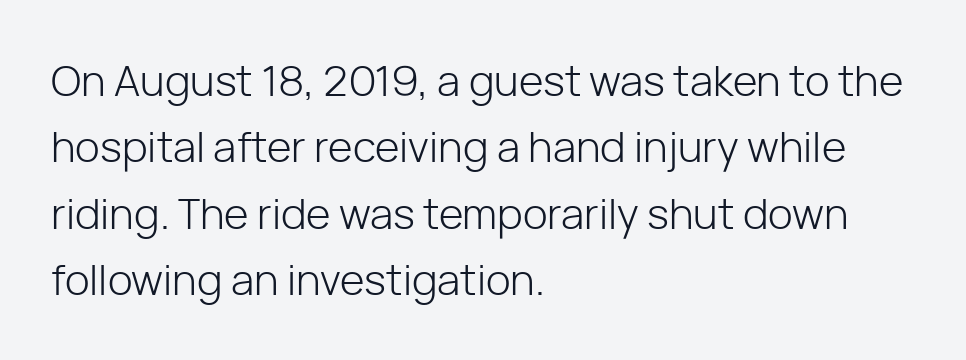
The image shows 42 px light sans-serif type, upright; set left-aligned, normal line spacing (1.58x), normal letter spacing, not underlined; low stroke contrast and a medium x-height.
